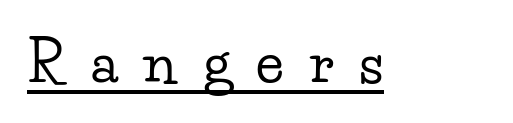
{"serif": "yes", "italic": "no", "width": "wide", "stroke_contrast": "low", "x_height": "small", "monospaced": "no", "underline": "yes", "letter_spacing": "wide", "letter_spacing_em": 0.46, "glyph_px": 56}
